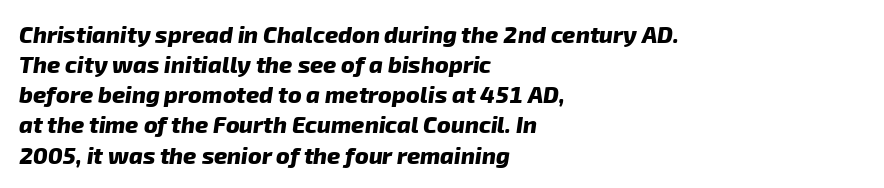
{"bold": "yes", "underline": "no", "align": "left", "line_spacing": "normal", "line_spacing_ratio": 1.31, "letter_spacing": "normal", "letter_spacing_em": 0.0, "glyph_px": 23}
